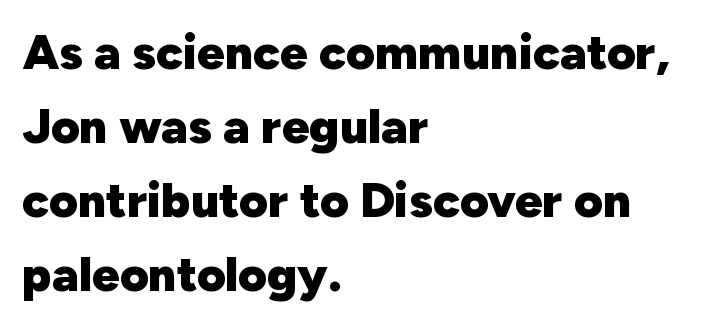
Q: Is the text bold? A: Yes.
Q: Is the text italic (slanted)? A: No, it is upright.
Q: Is the typeface a serif or a sans-serif typeface? A: Sans-serif.
Q: Is the text underlined? A: No.
Q: How is the paragraph aligned? A: Left-aligned.
Q: Is the spacing between letters normal or unusually wide? A: Normal.
Q: Is the spacing between lines tight, normal or loose? A: Normal.
Q: Width (condensed, normal, or wide)? A: Normal.
Q: Stroke contrast? A: Low.
Q: x-height? A: Medium.
Q: Monospaced? A: No.
